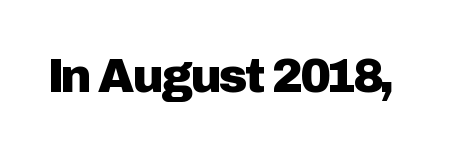
The image shows 47 px sans-serif type, upright; set normal letter spacing, not underlined; low stroke contrast and a medium x-height.
